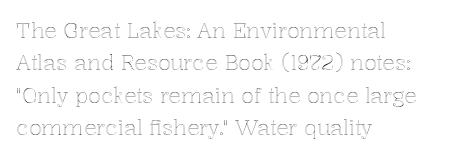
Glyph-to-glyph distance matches everyday printed text. Upright lettering throughout. Notice how descenders clear the ascenders below comfortably — that's standard leading. The strip under each line holds only bare page. Layout note: lines flush left.
